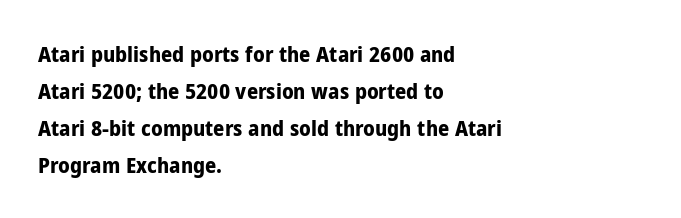
The image shows 22 px bold type, upright; set left-aligned, normal line spacing (1.68x), normal letter spacing, not underlined.
